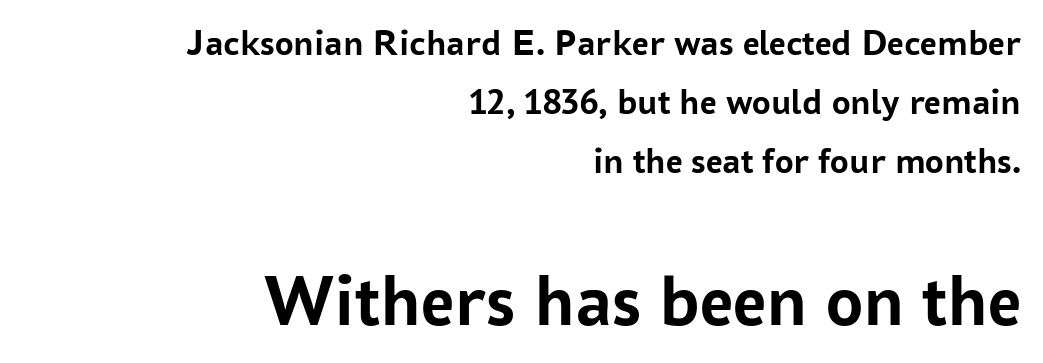
{"serif": "no", "italic": "no", "bold": "yes", "weight": "semibold", "width": "normal", "stroke_contrast": "low", "x_height": "medium", "monospaced": "no", "underline": "no", "align": "right", "line_spacing": "normal", "line_spacing_ratio": 1.6, "letter_spacing": "normal", "letter_spacing_em": 0.0, "larger_block": "second", "size_ratio": 2.0, "glyph_px": 74}
